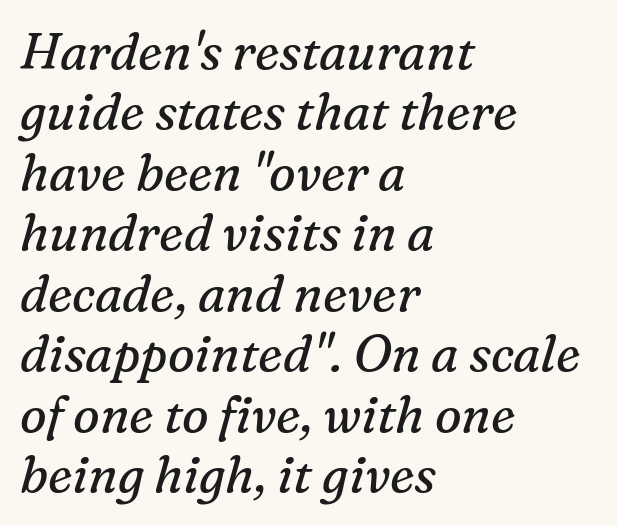
Words appear dense and cohesive because spacing is normal. This sample uses an oblique cut, with every glyph tilted off the vertical. Note: serifs present on the glyphs. Line starts are locked; line ends wander. The weight would be labelled regular, book, light, or lighter still.
